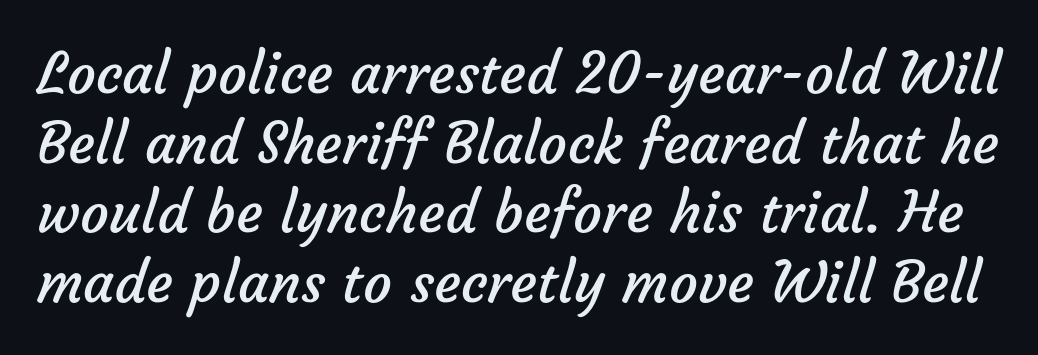
The image shows 57 px regular-weight sans-serif type; set line spacing 1.22x, normal letter spacing, not underlined; low stroke contrast and a medium x-height.
